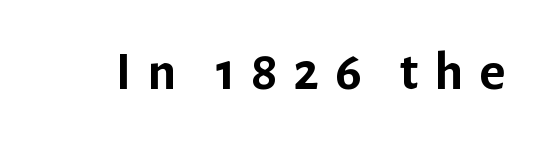
{"serif": "no", "italic": "no", "bold": "yes", "weight": "semibold", "width": "normal", "stroke_contrast": "low", "x_height": "medium", "monospaced": "no", "underline": "no", "letter_spacing": "wide", "letter_spacing_em": 0.28, "glyph_px": 55}
